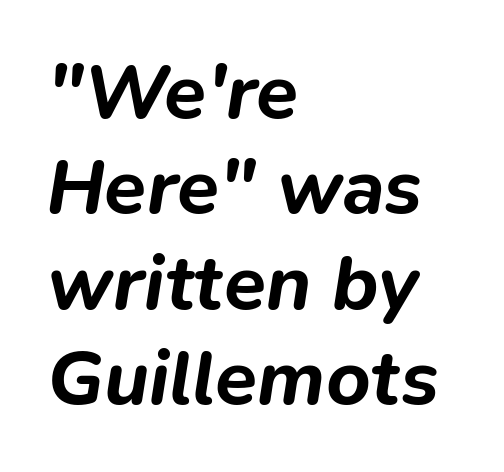
These lines are rendered in a variable-pitch font. When letters slant like this, we call the style italic. The rendering keeps characters at their native spacing. A student would call this left alignment; a typographer would say flush left, rag right. Strokes here are thick enough to call this a true bold.
